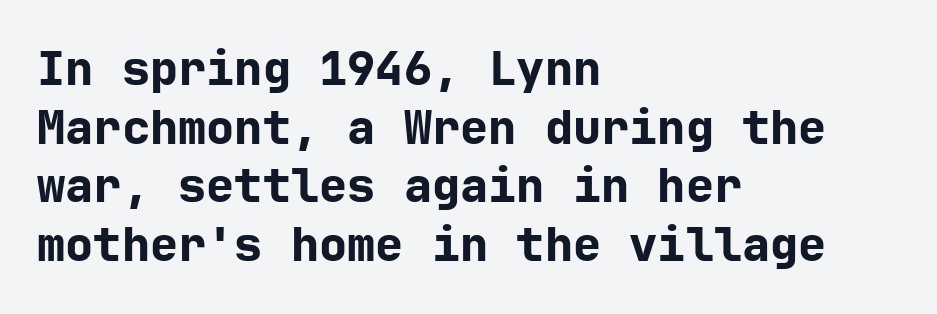
The image shows 47 px bold sans-serif type, upright; set left-aligned, normal line spacing (1.25x), normal letter spacing, not underlined; low stroke contrast and a medium x-height.
